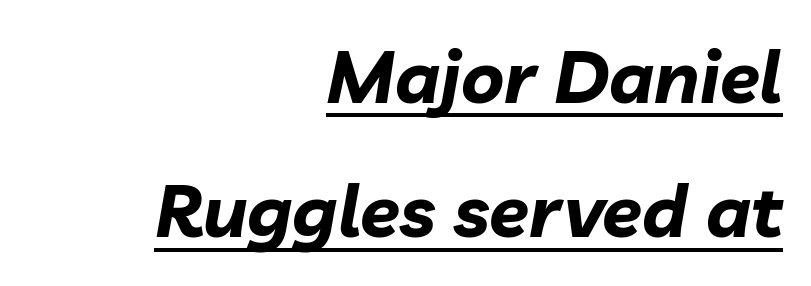
The image shows 73 px bold type, italic (leaning right); set right-aligned, line spacing 1.84x, normal letter spacing, underlined; low stroke contrast and a medium x-height.
